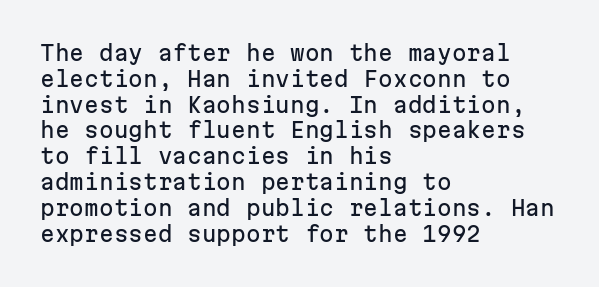
{"italic": "no", "underline": "no", "align": "left", "line_spacing_ratio": 1.23, "letter_spacing": "normal", "letter_spacing_em": 0.0, "glyph_px": 21}
